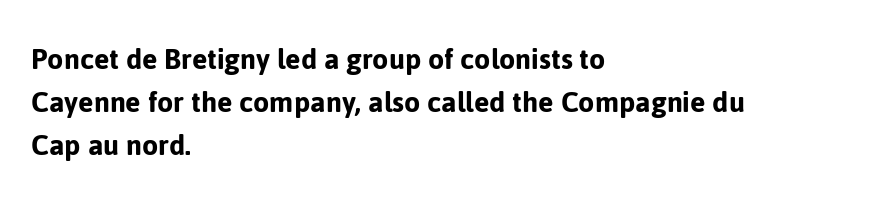
The image shows 33 px sans-serif type, upright; set left-aligned, normal line spacing (1.31x), normal letter spacing, not underlined; low stroke contrast and a medium x-height.
